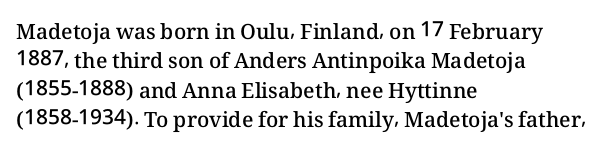
The image shows 21 px text type, upright; set left-aligned, normal line spacing (1.4x), normal letter spacing, not underlined.
